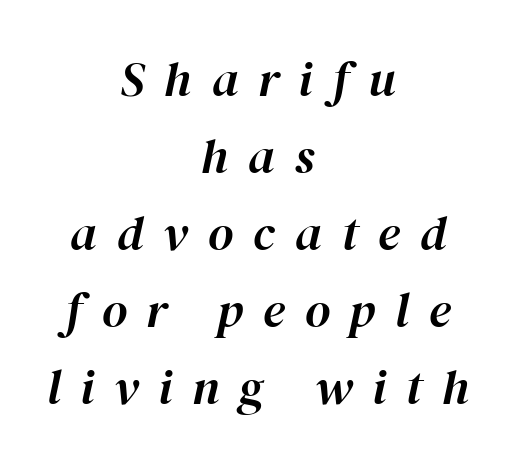
Q: Is the text italic (slanted)? A: Yes, it leans right by about 12 degrees.
Q: Is the text underlined? A: No.
Q: How is the paragraph aligned? A: Centered.
Q: Is the spacing between letters normal or unusually wide? A: Unusually wide.
Q: Is the spacing between lines tight, normal or loose? A: Normal.
Q: Width (condensed, normal, or wide)? A: Normal.
Q: Stroke contrast? A: High.
Q: x-height? A: Medium.
Q: Monospaced? A: No.
